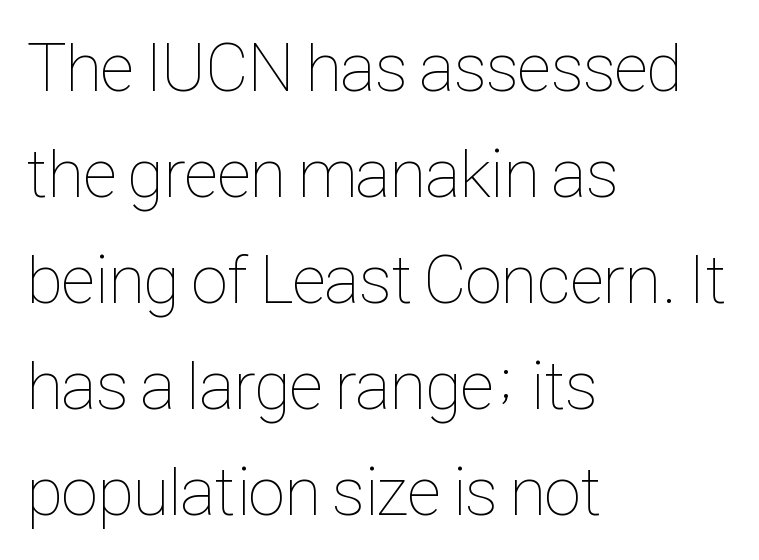
Q: Is the text bold? A: No.
Q: Is the text italic (slanted)? A: No, it is upright.
Q: Is the text underlined? A: No.
Q: How is the paragraph aligned? A: Left-aligned.
Q: Is the spacing between letters normal or unusually wide? A: Normal.
Q: Is the spacing between lines tight, normal or loose? A: Normal.
Q: Width (condensed, normal, or wide)? A: Condensed.
Q: Stroke contrast? A: Low.
Q: x-height? A: Medium.
Q: Monospaced? A: No.
